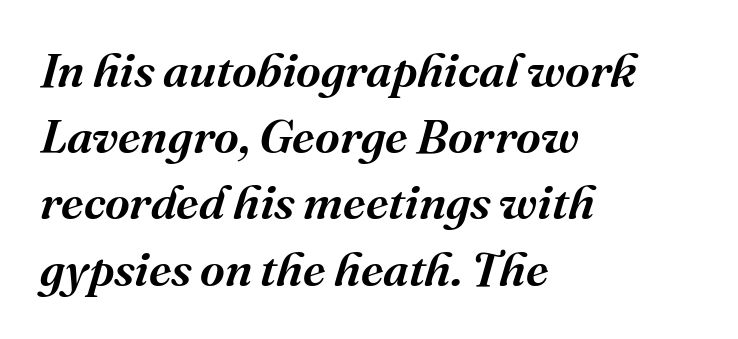
The image shows 48 px serif type, italic (leaning right); set left-aligned, normal line spacing (1.38x), normal letter spacing, not underlined; medium stroke contrast and a medium x-height.
